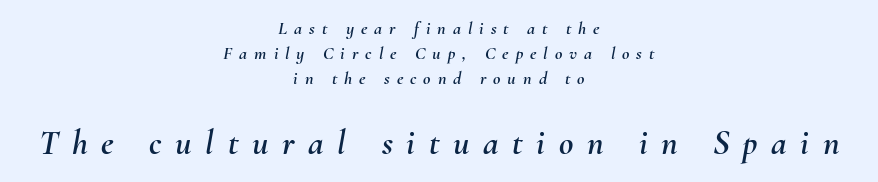
{"italic": "yes", "lean": "right", "slant_degrees": 10, "width": "normal", "stroke_contrast": "medium", "x_height": "small", "monospaced": "no", "underline": "no", "align": "center", "line_spacing": "normal", "line_spacing_ratio": 1.4, "letter_spacing": "wide", "letter_spacing_em": 0.39, "larger_block": "second", "size_ratio": 1.94, "glyph_px": 35}
